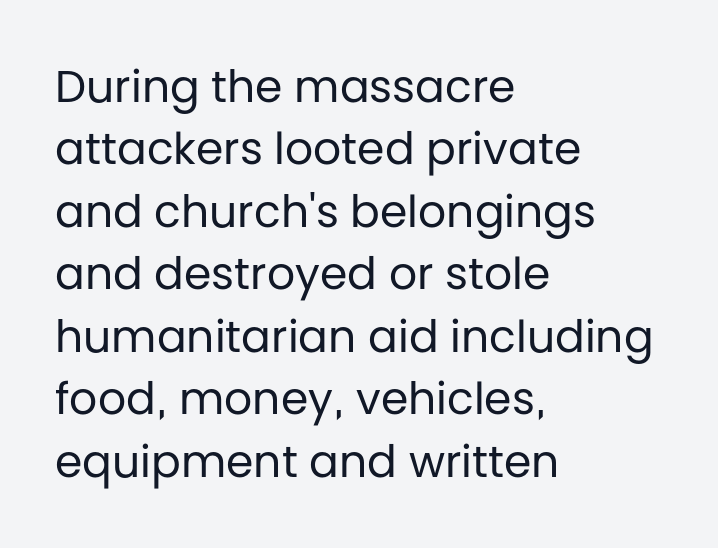
Q: Is the text bold? A: No.
Q: Is the text italic (slanted)? A: No, it is upright.
Q: Is the typeface a serif or a sans-serif typeface? A: Sans-serif.
Q: Is the text underlined? A: No.
Q: How is the paragraph aligned? A: Left-aligned.
Q: Is the spacing between letters normal or unusually wide? A: Normal.
Q: Is the spacing between lines tight, normal or loose? A: Normal.
Q: Width (condensed, normal, or wide)? A: Normal.
Q: Stroke contrast? A: Low.
Q: x-height? A: Large.
Q: Monospaced? A: No.
